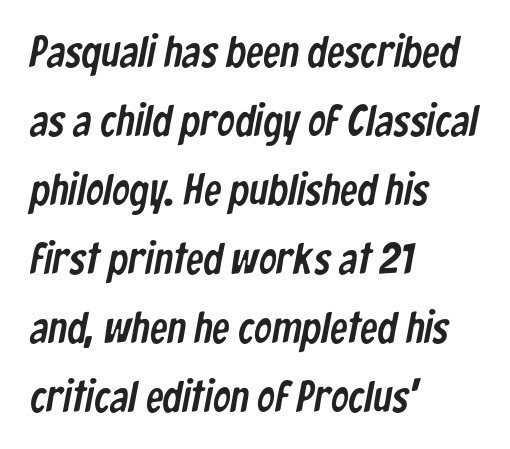
A bare baseline throughout the passage. The text block is weighted toward the left margin, trailing off unevenly rightward. A typesetter would call this zero additional tracking. This rendering employs a face without finishing strokes, i.e., a sans-serif. Horizontal bands of white between lines are of average thickness. Do the characters align in a grid? No, the font is proportional.
